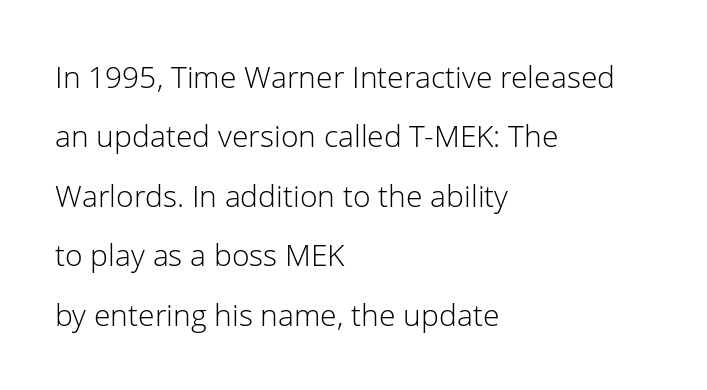
{"serif": "no", "italic": "no", "bold": "no", "weight": "light", "width": "normal", "stroke_contrast": "low", "x_height": "medium", "monospaced": "no", "underline": "no", "align": "left", "line_spacing": "loose", "line_spacing_ratio": 1.98, "letter_spacing": "normal", "letter_spacing_em": 0.0, "glyph_px": 30}
